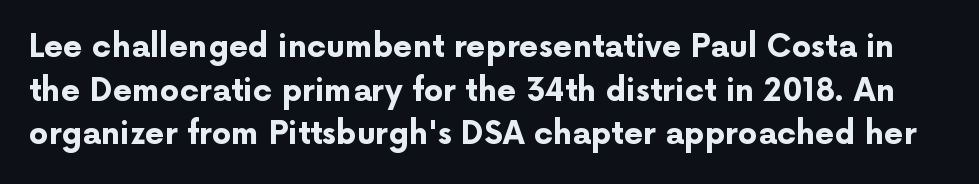
{"serif": "no", "italic": "no", "bold": "yes", "weight": "bold", "width": "normal", "stroke_contrast": "low", "x_height": "medium", "monospaced": "no", "underline": "no", "line_spacing": "normal", "line_spacing_ratio": 1.41, "letter_spacing": "normal", "letter_spacing_em": 0.0, "glyph_px": 31}
